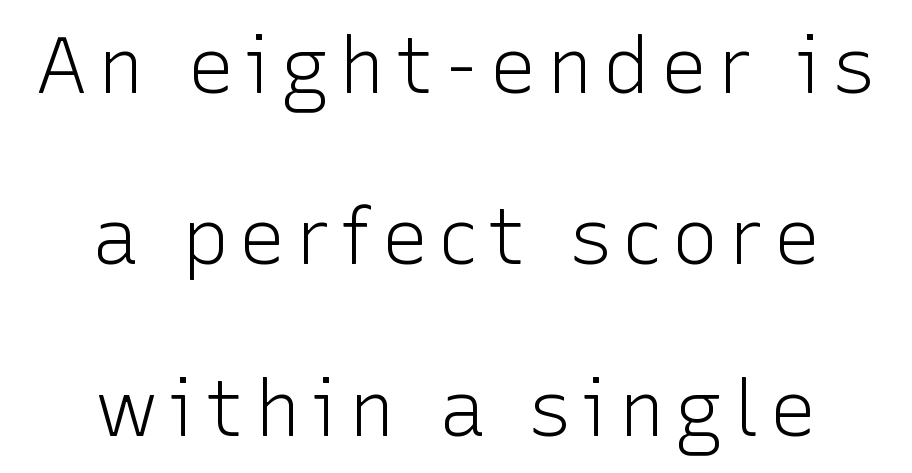
How would I describe the line gaps? Wide and relaxed. The whitespace from short lines is split evenly between both sides. Bold? No — there's no thickening of the strokes. The glyphs are unaccompanied by any horizontal stroke below them. Check where the strokes stop: nothing finishes them off — pure sans. This sample has the flowing, uneven cadence of proportional lettering.
